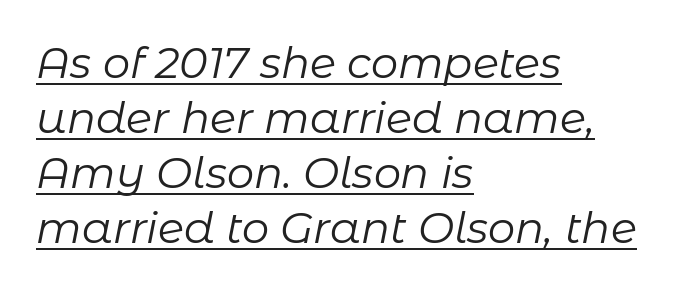
The image shows 43 px regular-weight type, italic (leaning right); set left-aligned, normal line spacing (1.28x), normal letter spacing, underlined; low stroke contrast and a medium x-height.
